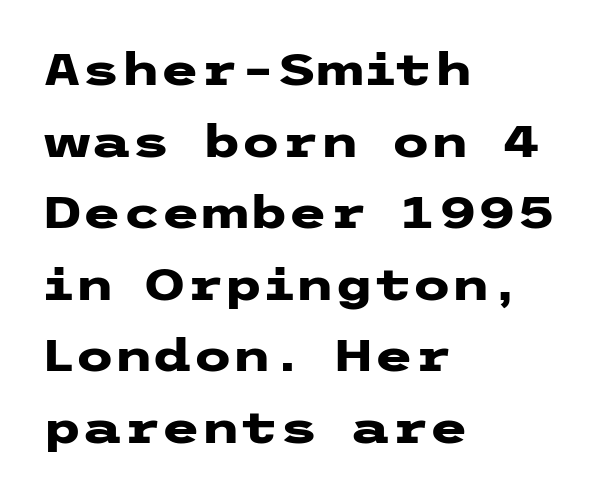
{"serif": "no", "italic": "no", "bold": "yes", "weight": "heavy", "width": "wide", "stroke_contrast": "low", "x_height": "medium", "underline": "no", "align": "left", "line_spacing": "normal", "line_spacing_ratio": 1.59, "letter_spacing": "normal", "letter_spacing_em": 0.0, "glyph_px": 45}
